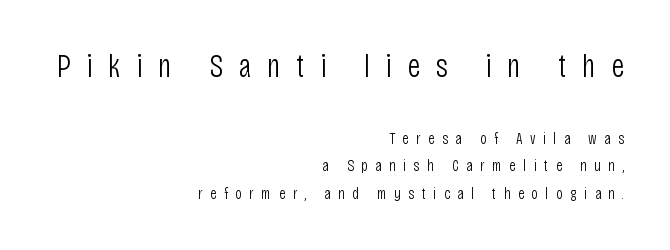
Think standard paragraph weight, or any step lighter than that. The rendering inserts visible extra space after every character. No feet cap the strokes, marking this as sans-serif type. In this sample the first text group is rendered at the bigger scale. Descenders are the only things crossing below the line.
